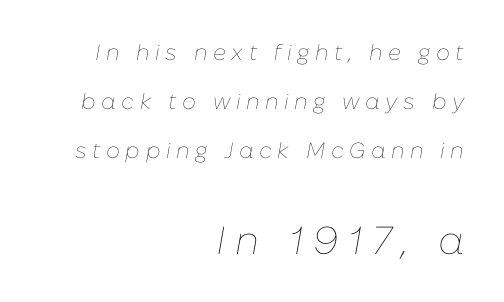
{"italic": "yes", "lean": "right", "slant_degrees": 10, "bold": "no", "weight": "thin", "width": "normal", "stroke_contrast": "low", "x_height": "medium", "monospaced": "no", "underline": "no", "align": "right", "line_spacing": "loose", "line_spacing_ratio": 2.22, "letter_spacing": "wide", "letter_spacing_em": 0.25, "larger_block": "second", "size_ratio": 1.77, "glyph_px": 39}
